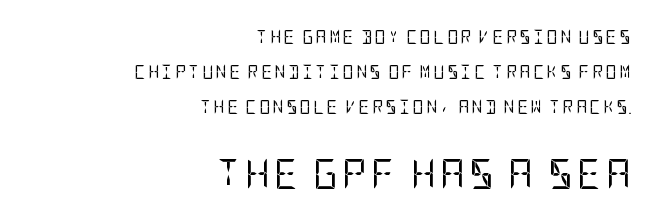
{"serif": "no", "italic": "no", "bold": "no", "weight": "regular", "width": "condensed", "stroke_contrast": "low", "x_height": "large", "underline": "no", "align": "right", "line_spacing": "loose", "line_spacing_ratio": 2.49, "larger_block": "second", "size_ratio": 2.14, "glyph_px": 30}
